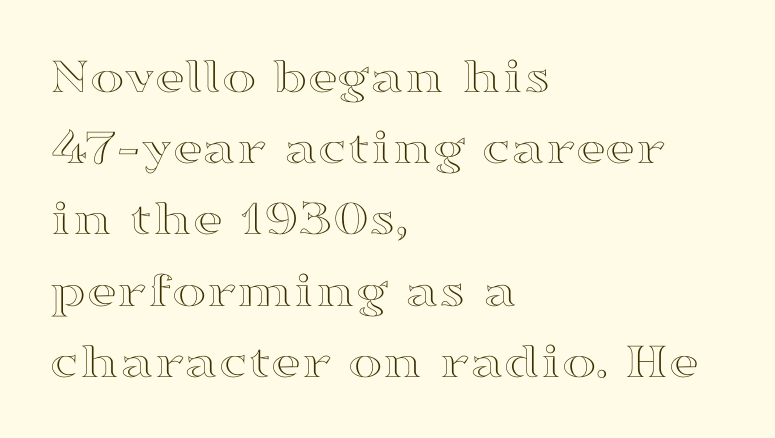
Honestly, there is no underline to notice here at all. Does the lettering tilt? It doesn't — this is upright. Between one letter and the next there's only the usual sliver of space. Rows of type keep a routine distance in the vertical direction.
